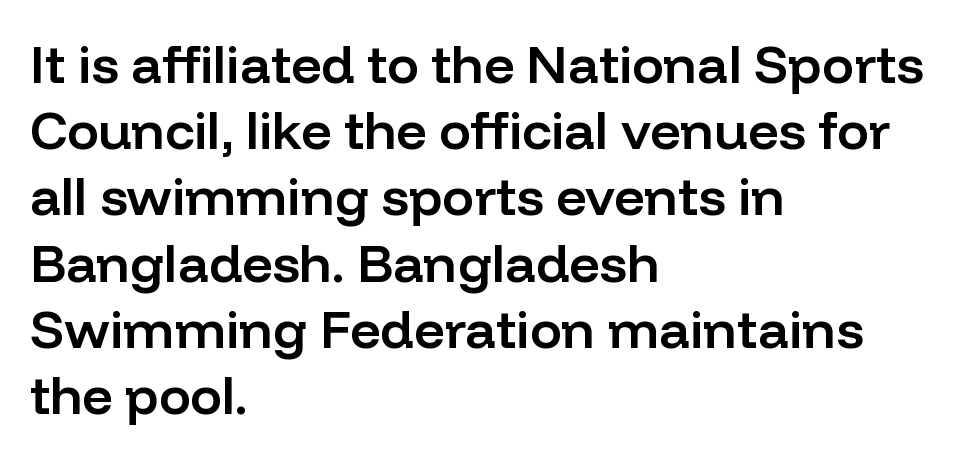
Q: Is the text bold? A: Semi-bold.
Q: Is the text italic (slanted)? A: No, it is upright.
Q: Is the typeface a serif or a sans-serif typeface? A: Sans-serif.
Q: Is the text underlined? A: No.
Q: How is the paragraph aligned? A: Left-aligned.
Q: Is the spacing between letters normal or unusually wide? A: Normal.
Q: Is the spacing between lines tight, normal or loose? A: Normal.
Q: Width (condensed, normal, or wide)? A: Normal.
Q: Stroke contrast? A: Low.
Q: x-height? A: Medium.
Q: Monospaced? A: No.
